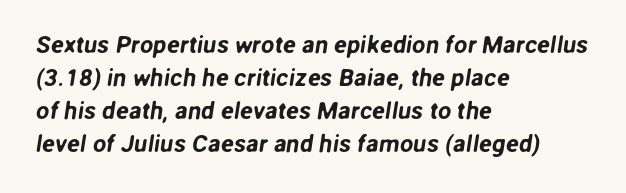
{"underline": "no", "align": "left", "line_spacing": "normal", "line_spacing_ratio": 1.37, "letter_spacing": "normal", "letter_spacing_em": 0.0, "glyph_px": 24}
